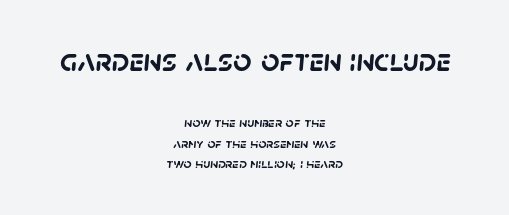
The gap between lines stays unmarked. The sample has been set heavy, in full bold. Layout note: lines centered. Reading down the column, the eye jumps a familiar distance to each next line.
